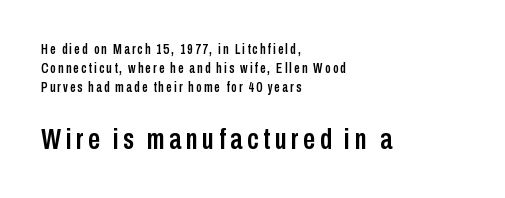
The image shows 30 px condensed sans-serif type, upright; set left-aligned, normal line spacing (1.36x), not underlined; the second (bottom) block is 2.14x larger; low stroke contrast and a medium x-height.
